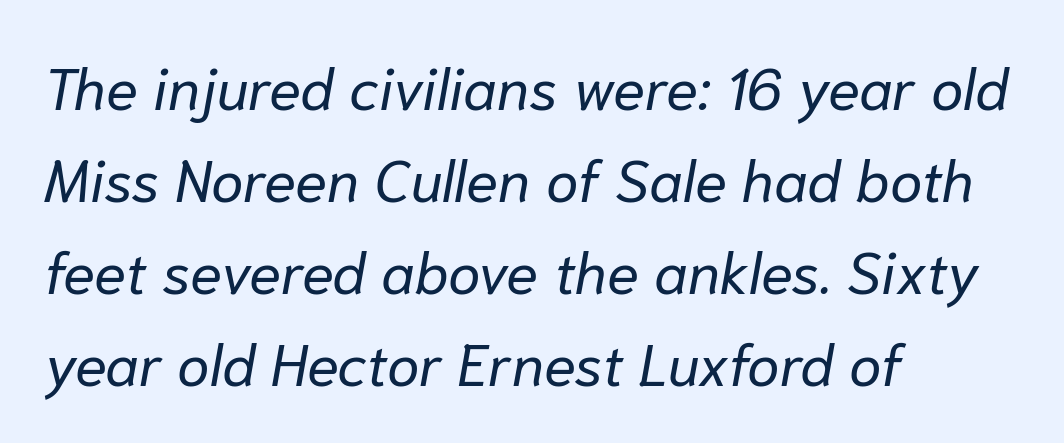
Heft: none added — not bold. Alignment: flush left. The letterforms sit shoulder to shoulder at normal distance. Quick note: underline off. Think of a printed novel: that variable character pitch is what you see here.
